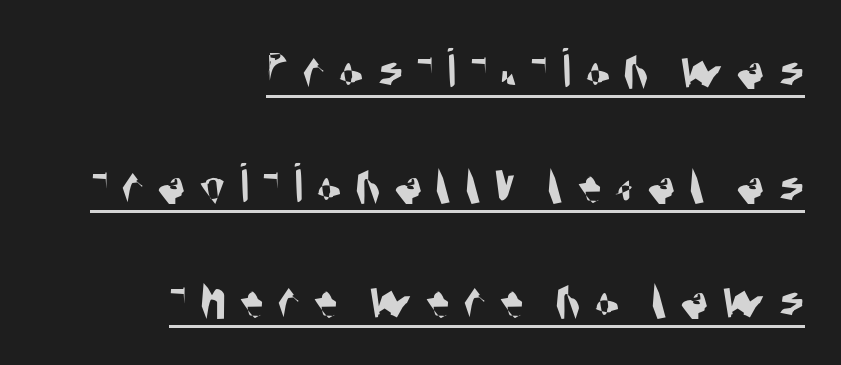
The image shows 59 px condensed sans-serif type; set right-aligned, loose line spacing (1.95x), unusually wide letter spacing (+0.22 em), underlined; medium stroke contrast and a large x-height.
